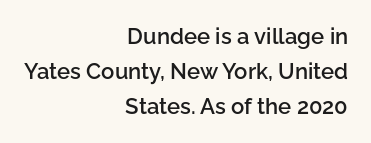
Style check: upright. What stands out about the letter spacing? Nothing — it is the standard amount. I'd describe the lettering as semibold — firm but not a full bold. Leftover space on each line is placed entirely before the opening word. Words float on clear page, feet unadorned.
